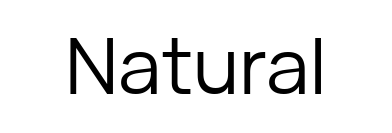
{"serif": "no", "italic": "no", "bold": "no", "weight": "regular", "width": "normal", "stroke_contrast": "low", "x_height": "medium", "monospaced": "no", "underline": "no", "align": "center", "letter_spacing": "normal", "letter_spacing_em": 0.0, "glyph_px": 78}
